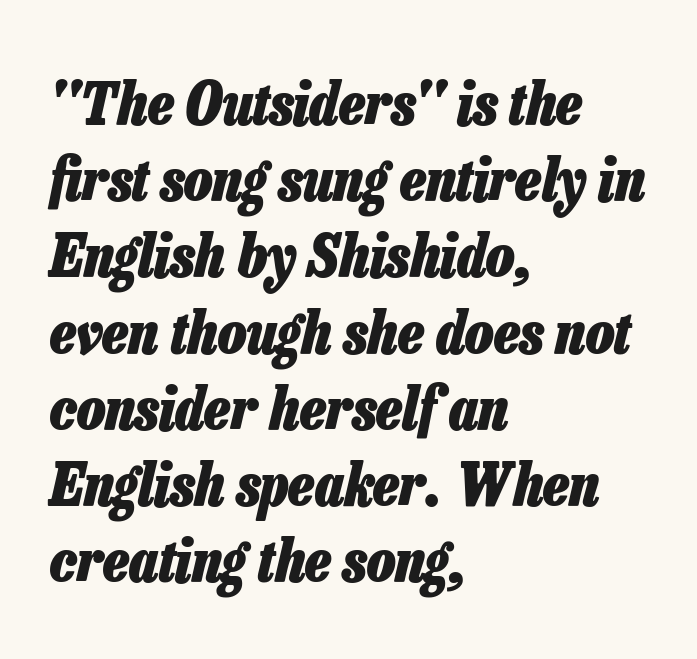
{"italic": "yes", "lean": "right", "slant_degrees": 13, "bold": "yes", "weight": "heavy", "width": "condensed", "stroke_contrast": "low", "x_height": "medium", "monospaced": "no", "underline": "no", "align": "left", "line_spacing": "normal", "line_spacing_ratio": 1.27, "letter_spacing": "normal", "letter_spacing_em": 0.0, "glyph_px": 60}
